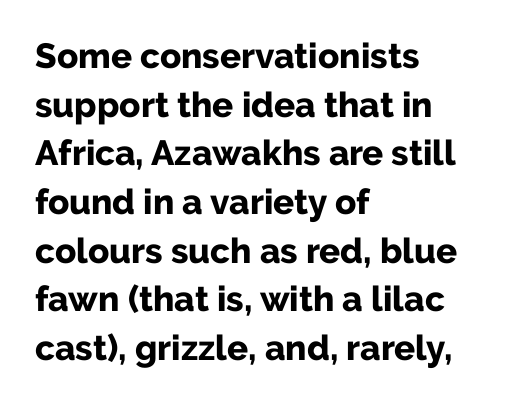
The image shows 35 px bold sans-serif type, upright; set left-aligned, normal line spacing (1.39x), normal letter spacing, not underlined; low stroke contrast and a medium x-height.
